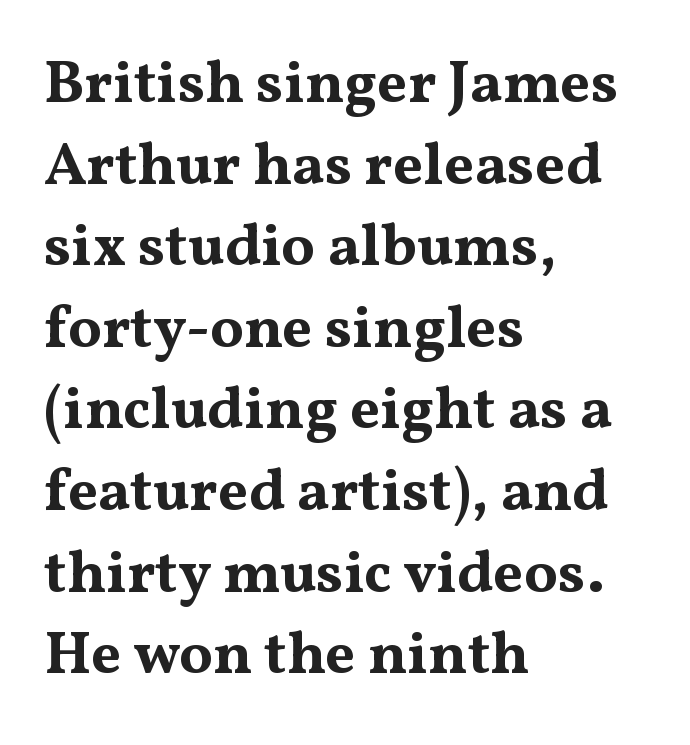
The image shows 60 px bold, wide serif type, upright; set left-aligned, normal line spacing (1.36x), normal letter spacing, not underlined; medium stroke contrast and a medium x-height.
